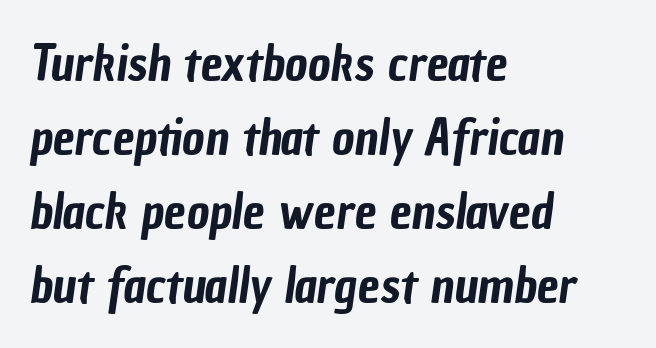
{"serif": "no", "width": "condensed", "stroke_contrast": "low", "x_height": "medium", "monospaced": "no", "underline": "no", "align": "left", "line_spacing": "normal", "line_spacing_ratio": 1.51, "letter_spacing": "normal", "letter_spacing_em": 0.0, "glyph_px": 49}
